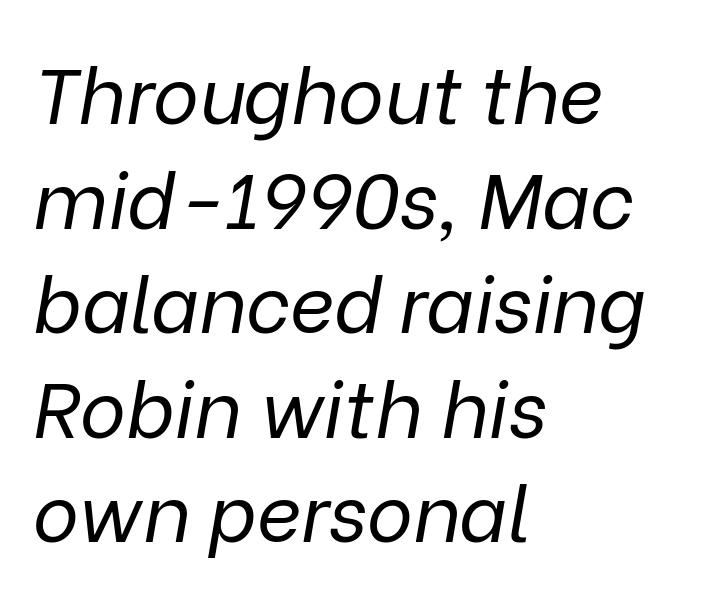
{"italic": "yes", "lean": "right", "slant_degrees": 9, "bold": "no", "weight": "regular", "width": "normal", "stroke_contrast": "low", "x_height": "medium", "monospaced": "no", "underline": "no", "align": "left", "line_spacing": "normal", "line_spacing_ratio": 1.34, "letter_spacing": "normal", "letter_spacing_em": 0.0, "glyph_px": 78}
